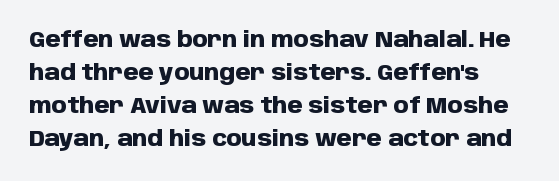
{"italic": "no", "bold": "yes", "underline": "no", "align": "left", "line_spacing": "normal", "line_spacing_ratio": 1.5, "letter_spacing": "normal", "letter_spacing_em": 0.0, "glyph_px": 22}
